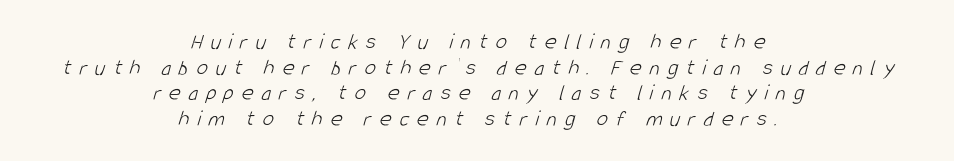
{"bold": "no", "underline": "no", "align": "center", "line_spacing": "tight", "line_spacing_ratio": 1.11, "letter_spacing": "wide", "letter_spacing_em": 0.34, "glyph_px": 23}
